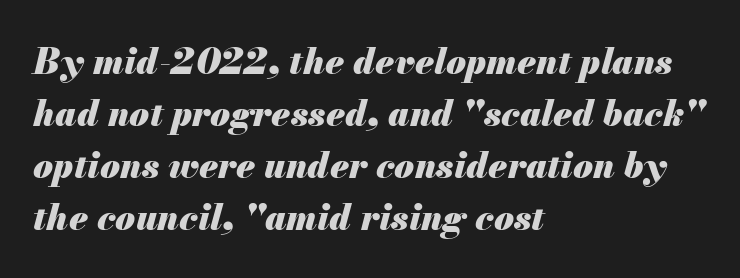
Q: Is the text bold? A: Yes.
Q: Is the text italic (slanted)? A: Yes, it leans right by about 13 degrees.
Q: Is the text underlined? A: No.
Q: How is the paragraph aligned? A: Left-aligned.
Q: Is the spacing between letters normal or unusually wide? A: Normal.
Q: Is the spacing between lines tight, normal or loose? A: Normal.
Q: Width (condensed, normal, or wide)? A: Normal.
Q: Stroke contrast? A: Medium.
Q: x-height? A: Small.
Q: Monospaced? A: No.
